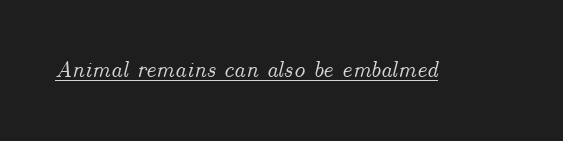
{"italic": "yes", "lean": "right", "slant_degrees": 14, "underline": "yes", "letter_spacing": "normal", "letter_spacing_em": 0.0, "glyph_px": 23}
